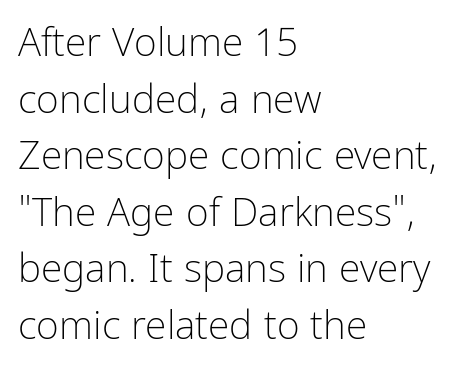
Is this a sans? Yes — the strokes have no serifs. The rendering uses natural spacing where letterforms have individual widths. Compared with typical body copy, the letter spacing here is the same. A student would call this left alignment; a typographer would say flush left, rag right. The rendering uses a moderate line-height, typical for paragraphs. Rendered with straight, roman letterforms.
